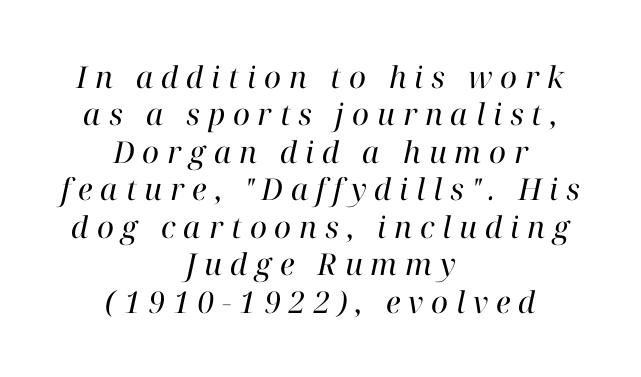
{"serif": "yes", "italic": "yes", "lean": "right", "slant_degrees": 12, "bold": "no", "weight": "regular", "width": "normal", "stroke_contrast": "high", "x_height": "medium", "monospaced": "no", "underline": "no", "align": "center", "line_spacing": "normal", "line_spacing_ratio": 1.25, "letter_spacing": "wide", "letter_spacing_em": 0.26, "glyph_px": 30}
